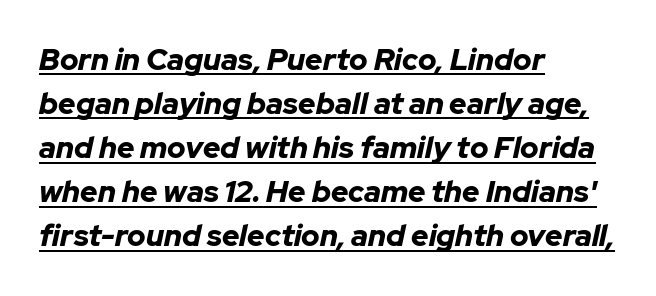
Does extra space separate the letters? No, they use regular spacing. These lines are rendered in a variable-pitch font. Regarding leading, the lines here are spaced in the standard way. Strong, thick strokes mark this as bold type. The lines are quadded left.
